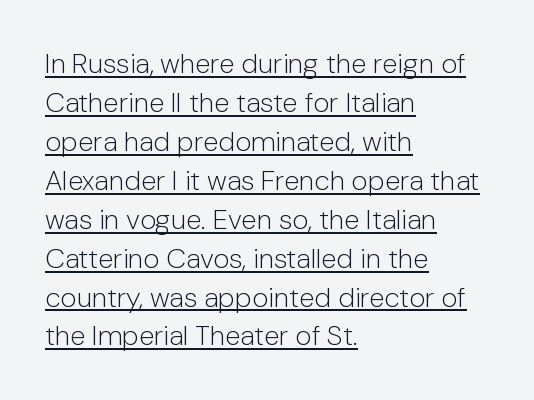
Q: Is the text bold? A: No.
Q: Is the text italic (slanted)? A: No, it is upright.
Q: Is the typeface a serif or a sans-serif typeface? A: Sans-serif.
Q: Is the text underlined? A: Yes.
Q: How is the paragraph aligned? A: Left-aligned.
Q: Is the spacing between letters normal or unusually wide? A: Normal.
Q: Is the spacing between lines tight, normal or loose? A: Normal.
Q: Width (condensed, normal, or wide)? A: Normal.
Q: Stroke contrast? A: Low.
Q: x-height? A: Medium.
Q: Monospaced? A: No.
